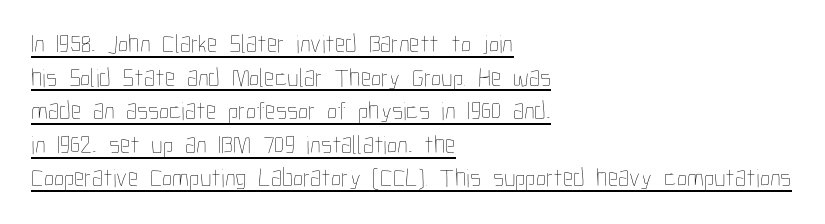
{"italic": "no", "bold": "no", "underline": "yes", "align": "left", "line_spacing": "normal", "line_spacing_ratio": 1.29, "letter_spacing": "normal", "letter_spacing_em": 0.0, "glyph_px": 26}
